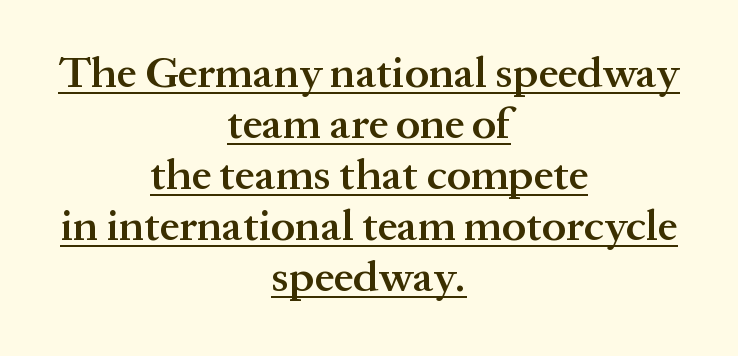
{"serif": "yes", "italic": "no", "bold": "semi", "weight": "semibold", "width": "normal", "stroke_contrast": "medium", "x_height": "medium", "monospaced": "no", "underline": "yes", "align": "center", "line_spacing_ratio": 1.16, "letter_spacing": "normal", "letter_spacing_em": 0.0, "glyph_px": 44}
